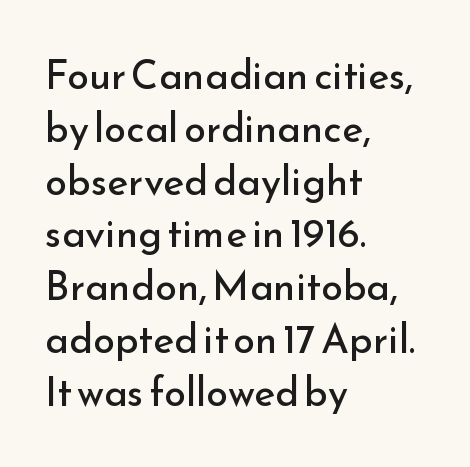
Q: Is the text bold? A: No.
Q: Is the text italic (slanted)? A: No, it is upright.
Q: Is the typeface a serif or a sans-serif typeface? A: Sans-serif.
Q: Is the text underlined? A: No.
Q: How is the paragraph aligned? A: Left-aligned.
Q: Is the spacing between letters normal or unusually wide? A: Normal.
Q: Is the spacing between lines tight, normal or loose? A: Normal.
Q: Width (condensed, normal, or wide)? A: Normal.
Q: Stroke contrast? A: Low.
Q: x-height? A: Small.
Q: Monospaced? A: No.
